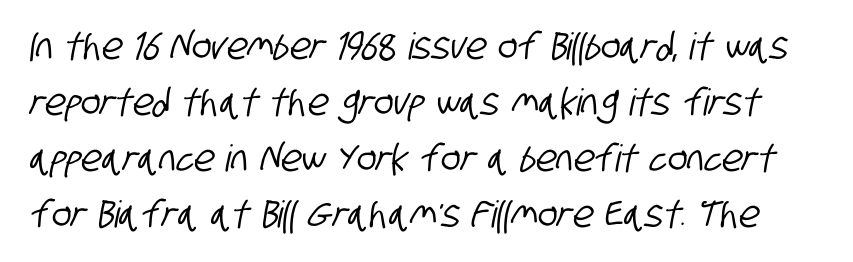
Q: Is the typeface a serif or a sans-serif typeface? A: Sans-serif.
Q: Is the text underlined? A: No.
Q: Is the spacing between letters normal or unusually wide? A: Normal.
Q: Is the spacing between lines tight, normal or loose? A: Normal.
Q: Width (condensed, normal, or wide)? A: Condensed.
Q: Stroke contrast? A: Low.
Q: x-height? A: Large.
Q: Monospaced? A: No.
